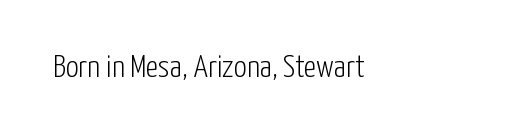
Descender tails drop into unmarked territory. Font category for this specimen: sans-serif. If you drew a line through each stem, it would be perfectly vertical. Nothing unusual about the tracking: characters are spaced as the font intends.
